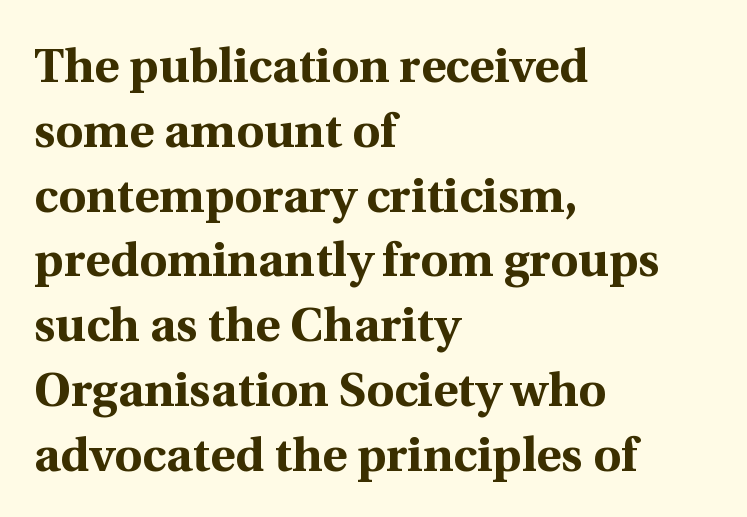
Q: Is the text bold? A: Yes.
Q: Is the text italic (slanted)? A: No, it is upright.
Q: Is the typeface a serif or a sans-serif typeface? A: Serif.
Q: Is the text underlined? A: No.
Q: How is the paragraph aligned? A: Left-aligned.
Q: Is the spacing between letters normal or unusually wide? A: Normal.
Q: Is the spacing between lines tight, normal or loose? A: Normal.
Q: Width (condensed, normal, or wide)? A: Normal.
Q: x-height? A: Medium.
Q: Monospaced? A: No.
